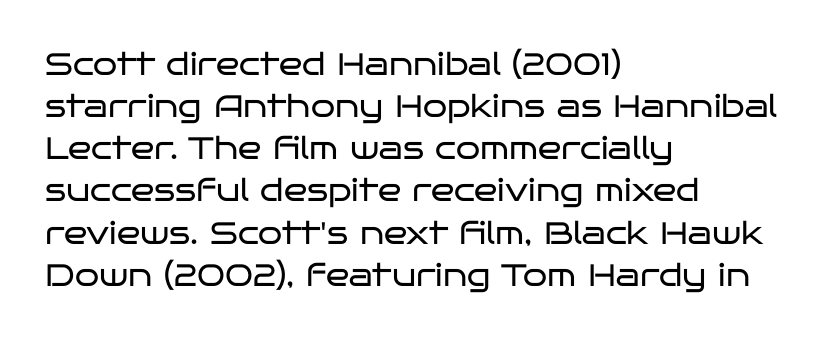
Q: Is the text bold? A: No.
Q: Is the text italic (slanted)? A: No, it is upright.
Q: Is the typeface a serif or a sans-serif typeface? A: Sans-serif.
Q: Is the text underlined? A: No.
Q: How is the paragraph aligned? A: Left-aligned.
Q: Is the spacing between letters normal or unusually wide? A: Normal.
Q: Is the spacing between lines tight, normal or loose? A: Normal.
Q: Width (condensed, normal, or wide)? A: Wide.
Q: Stroke contrast? A: Low.
Q: x-height? A: Large.
Q: Monospaced? A: No.
